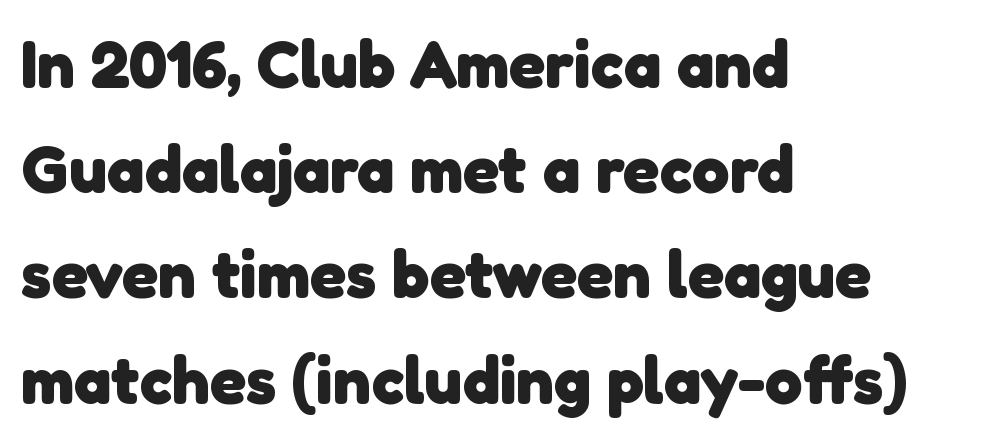
Q: Is the text bold? A: Yes.
Q: Is the typeface a serif or a sans-serif typeface? A: Sans-serif.
Q: Is the text underlined? A: No.
Q: How is the paragraph aligned? A: Left-aligned.
Q: Is the spacing between letters normal or unusually wide? A: Normal.
Q: Is the spacing between lines tight, normal or loose? A: Normal.
Q: Width (condensed, normal, or wide)? A: Normal.
Q: Stroke contrast? A: Low.
Q: x-height? A: Medium.
Q: Monospaced? A: No.
